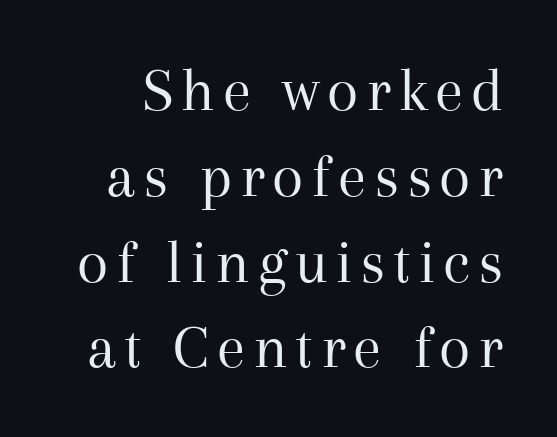
Q: Is the text bold? A: No.
Q: Is the text italic (slanted)? A: No, it is upright.
Q: Is the typeface a serif or a sans-serif typeface? A: Serif.
Q: Is the text underlined? A: No.
Q: Is the spacing between lines tight, normal or loose? A: Normal.
Q: Width (condensed, normal, or wide)? A: Normal.
Q: Stroke contrast? A: Medium.
Q: x-height? A: Medium.
Q: Monospaced? A: No.
